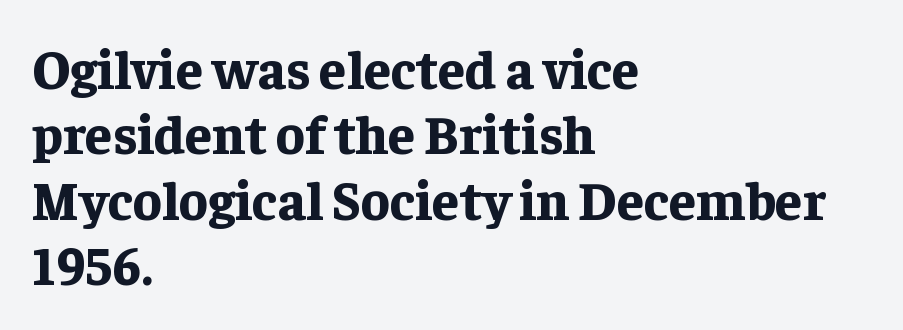
Q: Is the text bold? A: Yes.
Q: Is the text italic (slanted)? A: No, it is upright.
Q: Is the typeface a serif or a sans-serif typeface? A: Serif.
Q: Is the text underlined? A: No.
Q: How is the paragraph aligned? A: Left-aligned.
Q: Is the spacing between letters normal or unusually wide? A: Normal.
Q: Width (condensed, normal, or wide)? A: Normal.
Q: Stroke contrast? A: Low.
Q: x-height? A: Medium.
Q: Monospaced? A: No.
